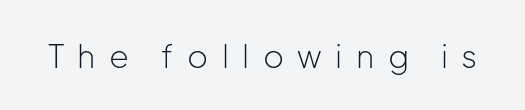
{"serif": "no", "italic": "no", "bold": "no", "weight": "light", "width": "normal", "stroke_contrast": "low", "x_height": "medium", "monospaced": "no", "underline": "no", "letter_spacing": "wide", "letter_spacing_em": 0.42, "glyph_px": 32}
